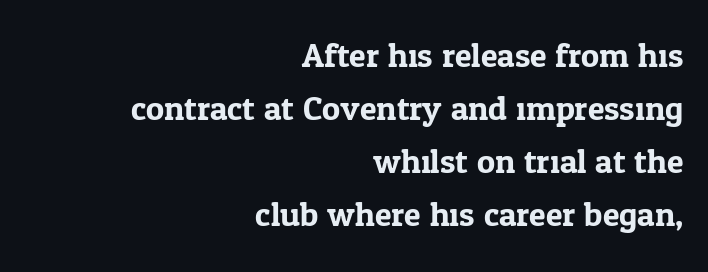
The image shows 34 px serif type, upright; set right-aligned, normal line spacing (1.56x), normal letter spacing, not underlined; low stroke contrast and a medium x-height.
